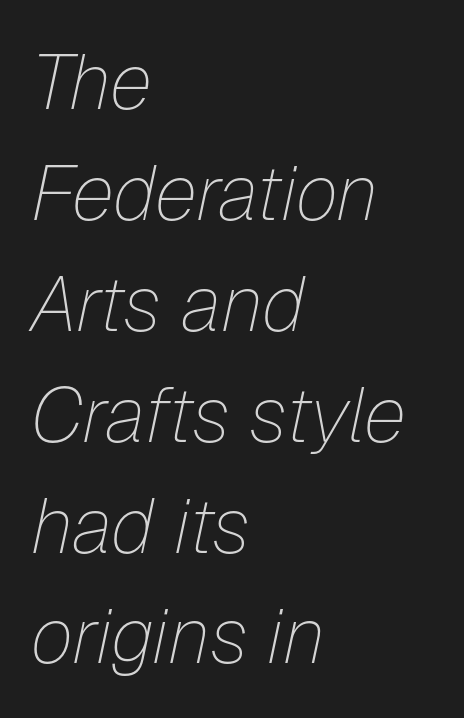
Caption: multi-line text, flush left, ragged right. Spacing verdict: proportional, widths tailored to each character. What stands out about the letter spacing? Nothing — it is the standard amount. On a weight scale, this lands at 450 or below.
